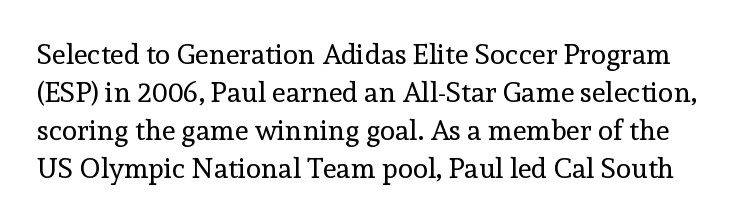
{"serif": "yes", "italic": "no", "bold": "no", "weight": "regular", "width": "normal", "x_height": "medium", "monospaced": "no", "underline": "no", "line_spacing": "normal", "line_spacing_ratio": 1.36, "letter_spacing": "normal", "letter_spacing_em": 0.0, "glyph_px": 28}
